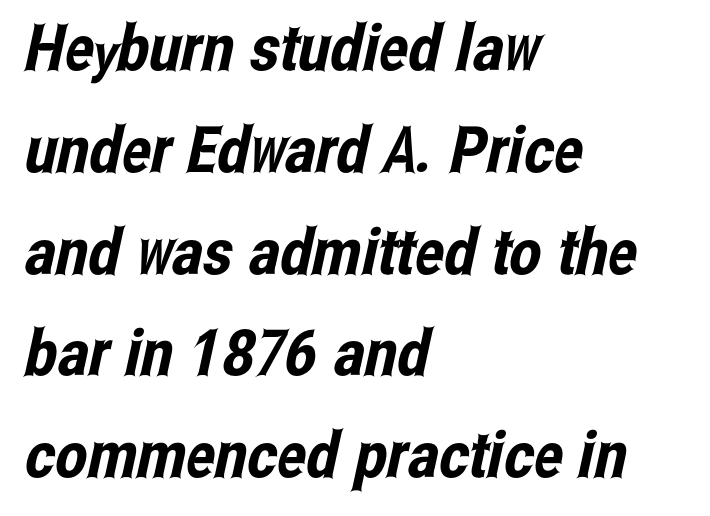
Q: Is the typeface a serif or a sans-serif typeface? A: Sans-serif.
Q: Is the text underlined? A: No.
Q: How is the paragraph aligned? A: Left-aligned.
Q: Is the spacing between letters normal or unusually wide? A: Normal.
Q: Is the spacing between lines tight, normal or loose? A: Normal.
Q: Width (condensed, normal, or wide)? A: Condensed.
Q: Stroke contrast? A: Low.
Q: x-height? A: Medium.
Q: Monospaced? A: No.
